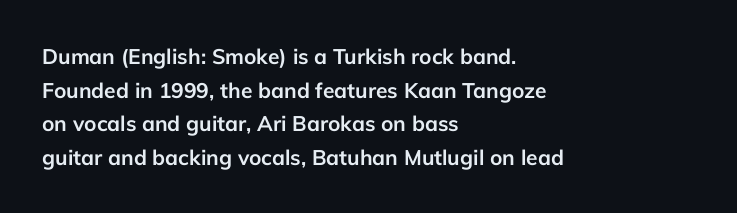
Q: Is the text bold? A: Yes.
Q: Is the text italic (slanted)? A: No, it is upright.
Q: Is the text underlined? A: No.
Q: How is the paragraph aligned? A: Left-aligned.
Q: Is the spacing between letters normal or unusually wide? A: Normal.
Q: Is the spacing between lines tight, normal or loose? A: Normal.
